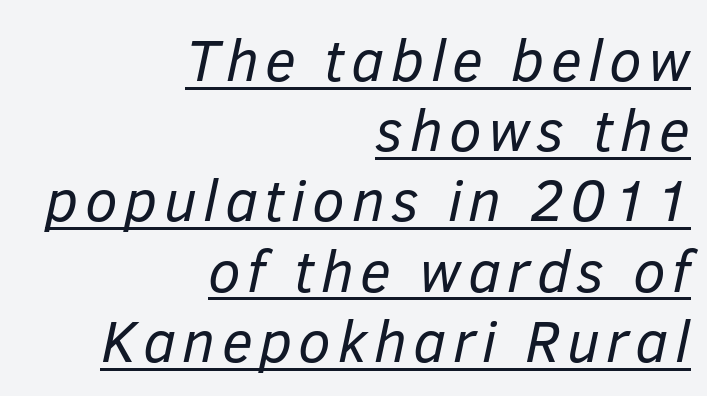
{"italic": "yes", "lean": "right", "slant_degrees": 12, "bold": "no", "weight": "regular", "width": "normal", "stroke_contrast": "low", "x_height": "medium", "monospaced": "no", "underline": "yes", "align": "right", "line_spacing_ratio": 1.19, "glyph_px": 59}
